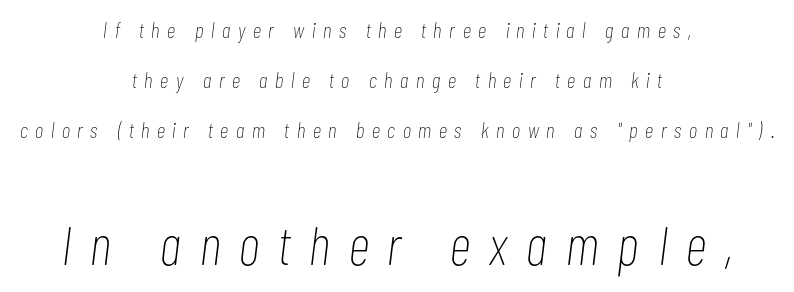
One-word summary of the alignment: center. Descenders are the only things crossing below the line. Leading: increased. Look at the glyph heights: the lower group is clearly the bigger setting. The passage shown is typed in a proportional face where columns would drift. Someone cranked the tracking dial way up on this one.
